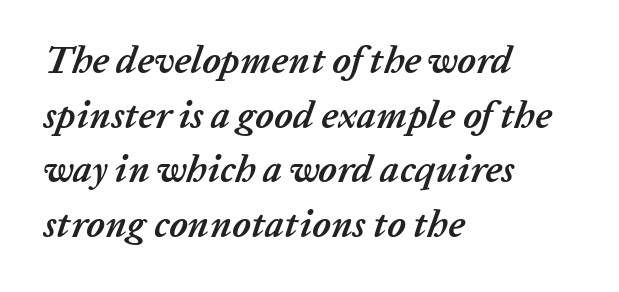
Spacing verdict: proportional, widths tailored to each character. Descenders are the only things crossing below the line. The gaps between neighbouring characters are ordinary and unremarkable. Thick stems and heavy bowls — unmistakably bold. Leading matches the norm, producing a regular column. The whole block is typeset with a tilt.
